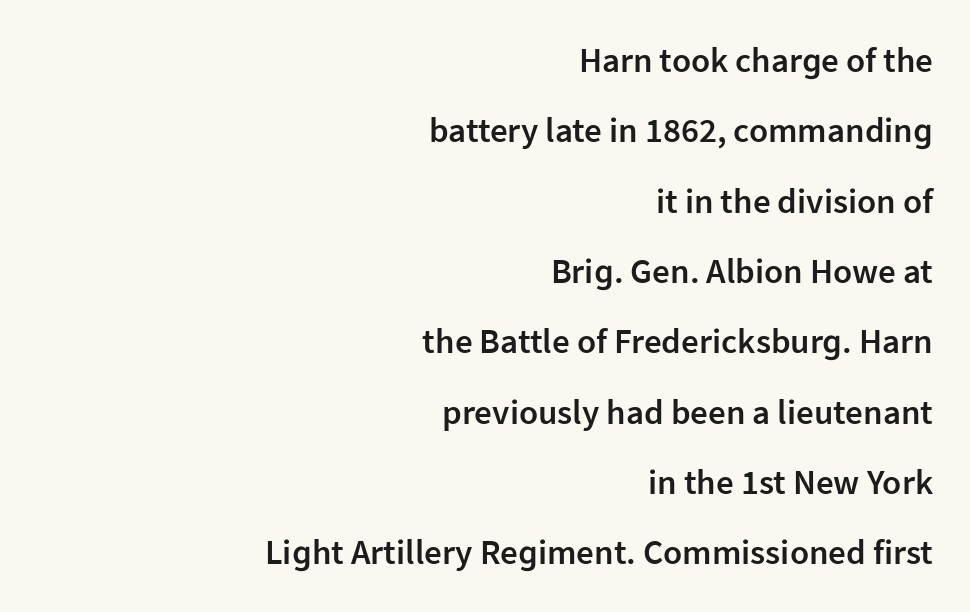
The image shows 35 px semibold sans-serif type, upright; set right-aligned, loose line spacing (2.01x), normal letter spacing, not underlined; low stroke contrast and a medium x-height.
